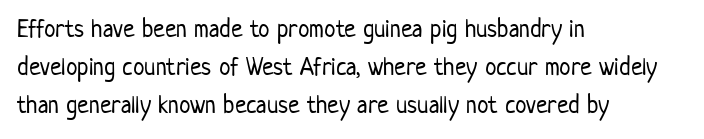
The image shows 26 px text type, upright; set left-aligned, normal line spacing (1.47x), normal letter spacing, not underlined.
